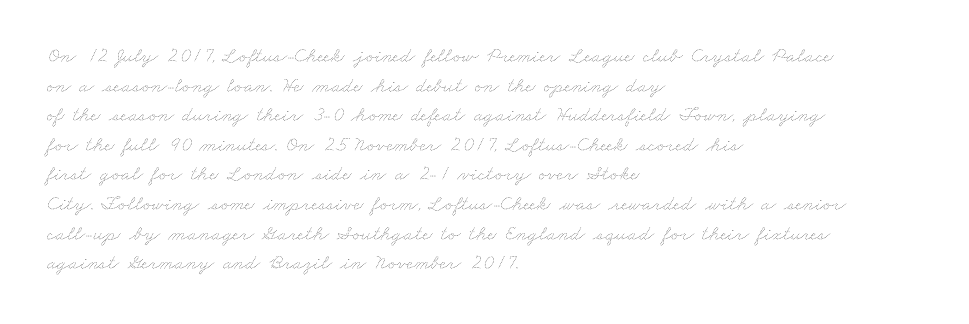
The image shows 21 px text type; set left-aligned, normal line spacing (1.41x), normal letter spacing, not underlined.
